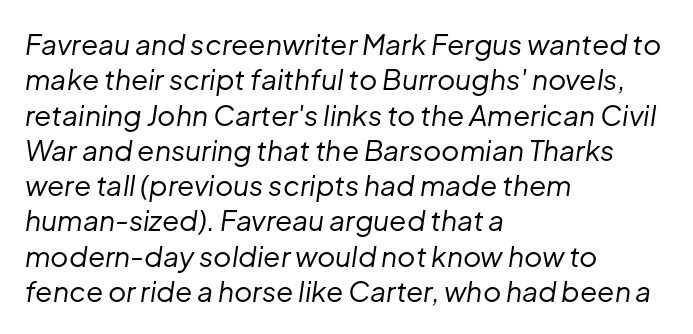
{"italic": "yes", "lean": "right", "slant_degrees": 8, "bold": "no", "weight": "regular", "width": "normal", "stroke_contrast": "low", "x_height": "medium", "monospaced": "no", "underline": "no", "align": "left", "line_spacing": "normal", "line_spacing_ratio": 1.26, "letter_spacing": "normal", "letter_spacing_em": 0.0, "glyph_px": 28}
